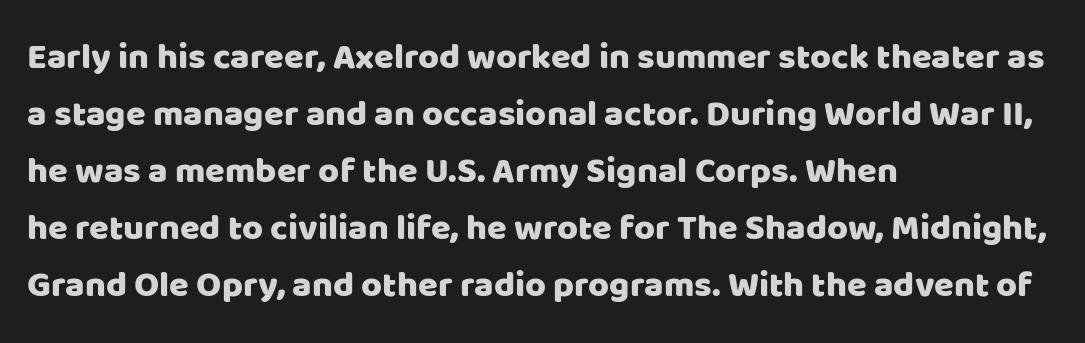
{"serif": "no", "italic": "no", "width": "normal", "stroke_contrast": "low", "x_height": "large", "monospaced": "no", "underline": "no", "align": "left", "line_spacing": "normal", "line_spacing_ratio": 1.58, "letter_spacing": "normal", "letter_spacing_em": 0.0, "glyph_px": 36}
